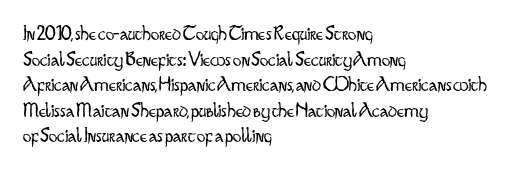
The image shows 21 px text type, upright; set left-aligned, line spacing 1.22x, normal letter spacing, not underlined.
